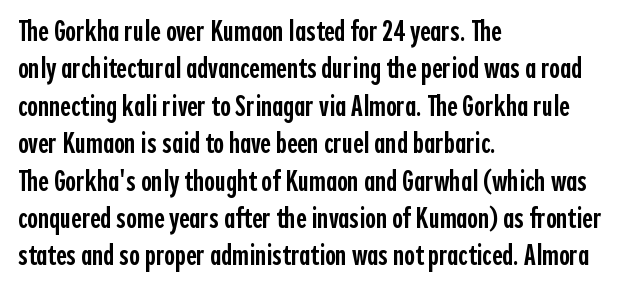
{"serif": "no", "italic": "no", "bold": "semi", "weight": "semibold", "width": "condensed", "x_height": "medium", "monospaced": "no", "underline": "no", "align": "left", "line_spacing": "normal", "line_spacing_ratio": 1.29, "letter_spacing": "normal", "letter_spacing_em": 0.0, "glyph_px": 29}
